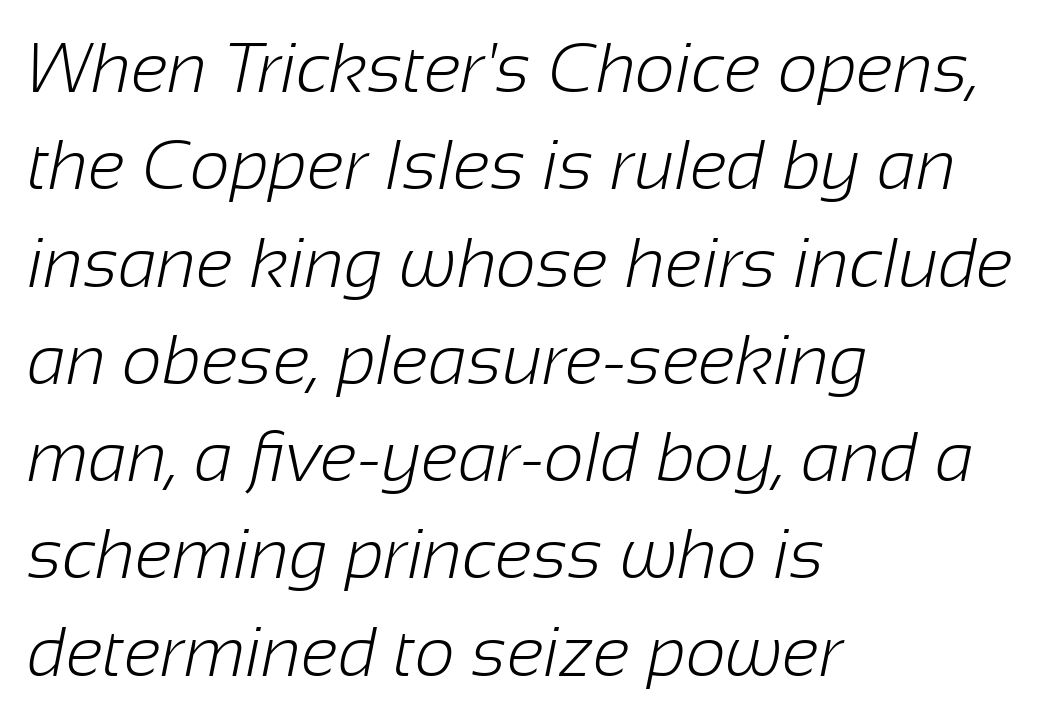
The image shows 70 px light sans-serif type; set left-aligned, normal line spacing (1.39x), normal letter spacing, not underlined; low stroke contrast and a medium x-height.
